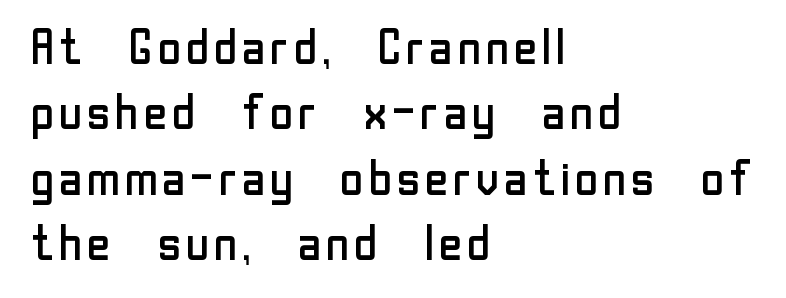
The image shows 48 px regular-weight sans-serif type, upright; set left-aligned, normal line spacing (1.36x), normal letter spacing, not underlined; low stroke contrast and a medium x-height.
